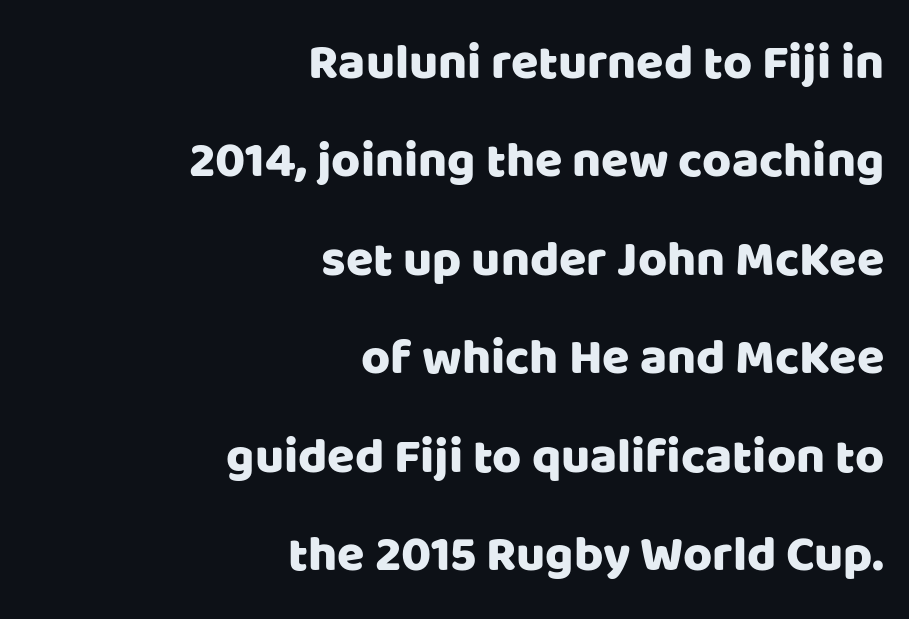
The letterforms sit shoulder to shoulder at normal distance. Is there any slant? The stems are plumb. Each line ends at the same right margin while the left side varies. Type style note: lacks serifs.
